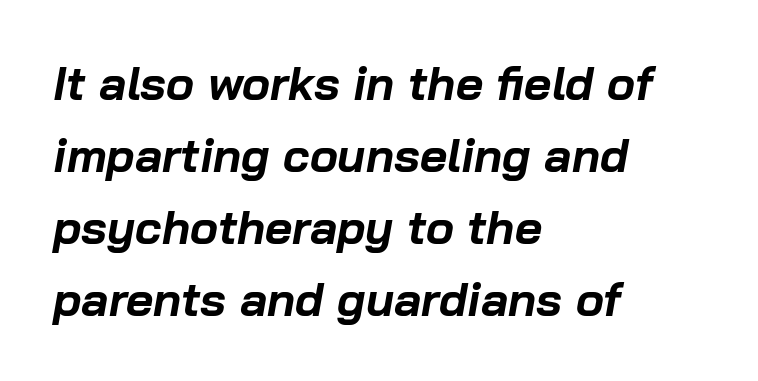
Q: Is the text bold? A: Yes.
Q: Is the text italic (slanted)? A: Yes, it leans right by about 10 degrees.
Q: Is the text underlined? A: No.
Q: How is the paragraph aligned? A: Left-aligned.
Q: Is the spacing between letters normal or unusually wide? A: Normal.
Q: Is the spacing between lines tight, normal or loose? A: Normal.
Q: Width (condensed, normal, or wide)? A: Normal.
Q: Stroke contrast? A: Low.
Q: x-height? A: Medium.
Q: Monospaced? A: No.
